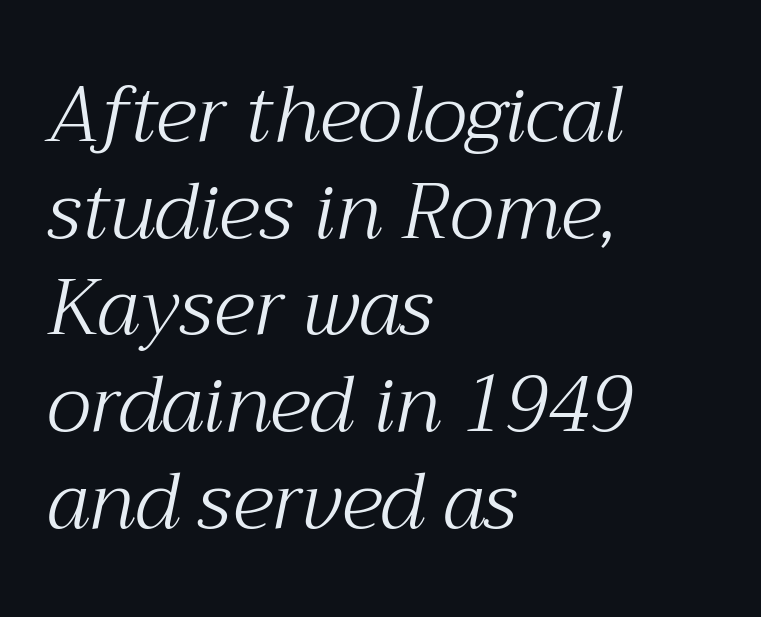
{"serif": "yes", "italic": "yes", "lean": "right", "slant_degrees": 12, "bold": "no", "weight": "light", "width": "normal", "stroke_contrast": "medium", "x_height": "medium", "monospaced": "no", "underline": "no", "align": "left", "line_spacing_ratio": 1.24, "letter_spacing": "normal", "letter_spacing_em": 0.0, "glyph_px": 78}
